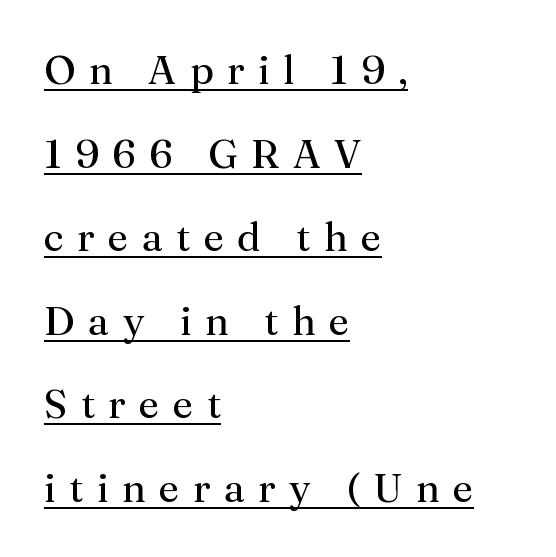
The image shows 40 px regular-weight serif type, upright; set left-aligned, loose line spacing (2.09x), unusually wide letter spacing (+0.34 em), underlined; medium stroke contrast and a medium x-height.
